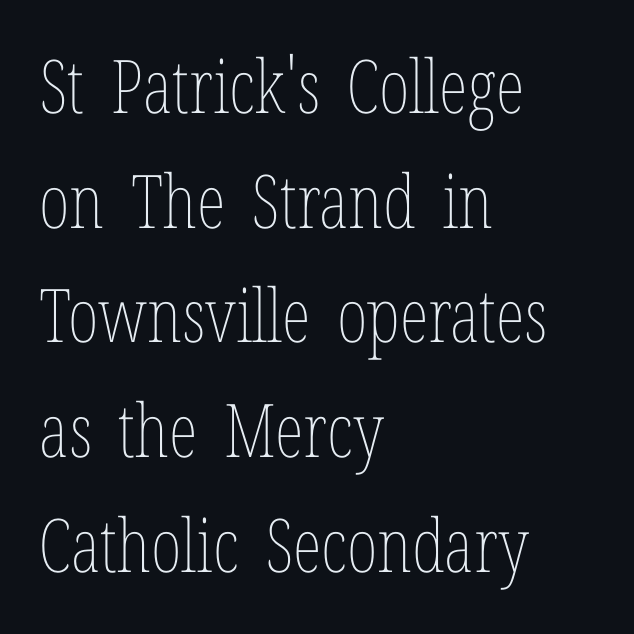
The letters advance in unequal steps, a hallmark of proportional type. Weight: not bold — regular or lighter. Compared with typical paragraphs, the rows here are spaced about the same. What stands out about the letter spacing? Nothing — it is the standard amount. Line beginnings align vertically; line endings do not. Notice how the stems are strictly vertical — no italics here.
